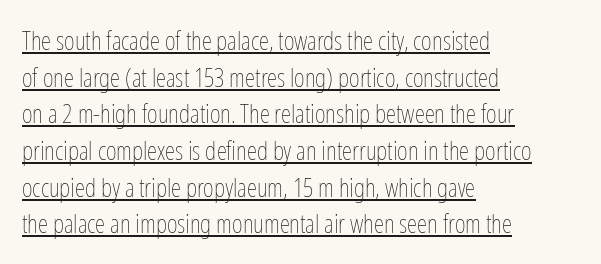
You can see a thin bar hugging the bottom of the glyphs. It's the straight-up-and-down kind of type. The typesetter chose a ragged-right arrangement here. In terms of letterspacing, this is plain default setting.
